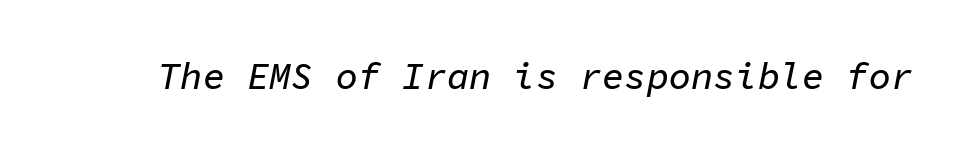
Q: Is the text italic (slanted)? A: Yes, it leans right by about 11 degrees.
Q: Is the text underlined? A: No.
Q: Is the spacing between letters normal or unusually wide? A: Normal.
Q: Width (condensed, normal, or wide)? A: Normal.
Q: Stroke contrast? A: Low.
Q: x-height? A: Medium.
Q: Monospaced? A: Yes.
